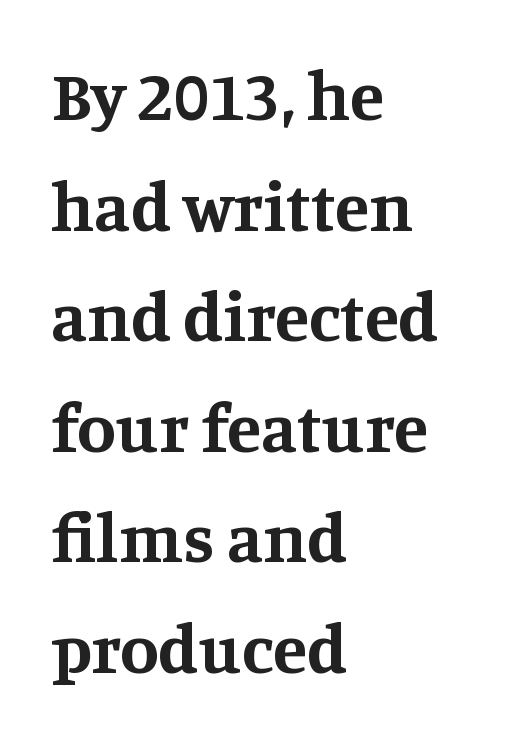
The zone under the glyphs is completely vacant. One glance says typical: line gaps are just what's usual. I'd call this a serif setting — the letters wear small feet. Bold? Absolutely — the strokes are thick and heavy. Does the lettering tilt? It doesn't — this is upright. Line beginnings align vertically; line endings do not.
